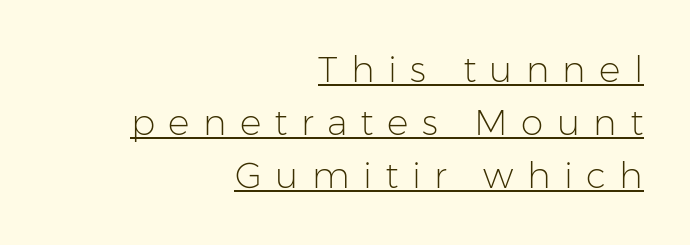
The image shows 36 px light sans-serif type, upright; set right-aligned, normal line spacing (1.47x), unusually wide letter spacing (+0.37 em), underlined; low stroke contrast and a medium x-height.
